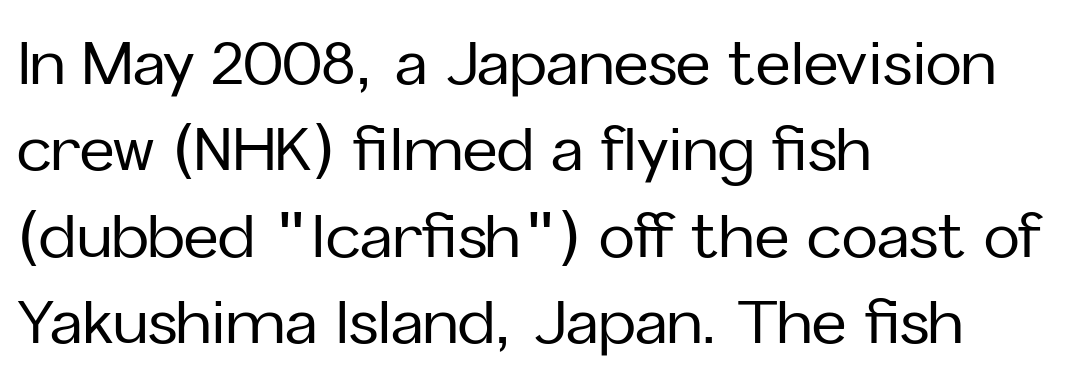
{"serif": "no", "italic": "no", "width": "normal", "stroke_contrast": "low", "x_height": "medium", "monospaced": "no", "underline": "no", "align": "left", "line_spacing": "normal", "line_spacing_ratio": 1.44, "letter_spacing": "normal", "letter_spacing_em": 0.0, "glyph_px": 60}
